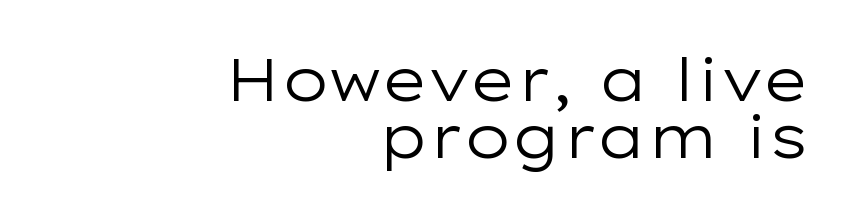
You can tell from the bare stems that sans-serif type was used. If you measured baseline to baseline, you'd find a short distance. Do the letters lean? They stand straight. Vertical stems look standard width or narrower in stroke.
